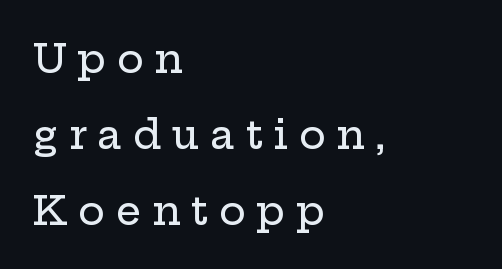
{"serif": "yes", "italic": "no", "width": "wide", "stroke_contrast": "low", "x_height": "medium", "monospaced": "no", "underline": "no", "align": "left", "line_spacing": "loose", "line_spacing_ratio": 1.9, "letter_spacing": "wide", "letter_spacing_em": 0.26, "glyph_px": 40}
